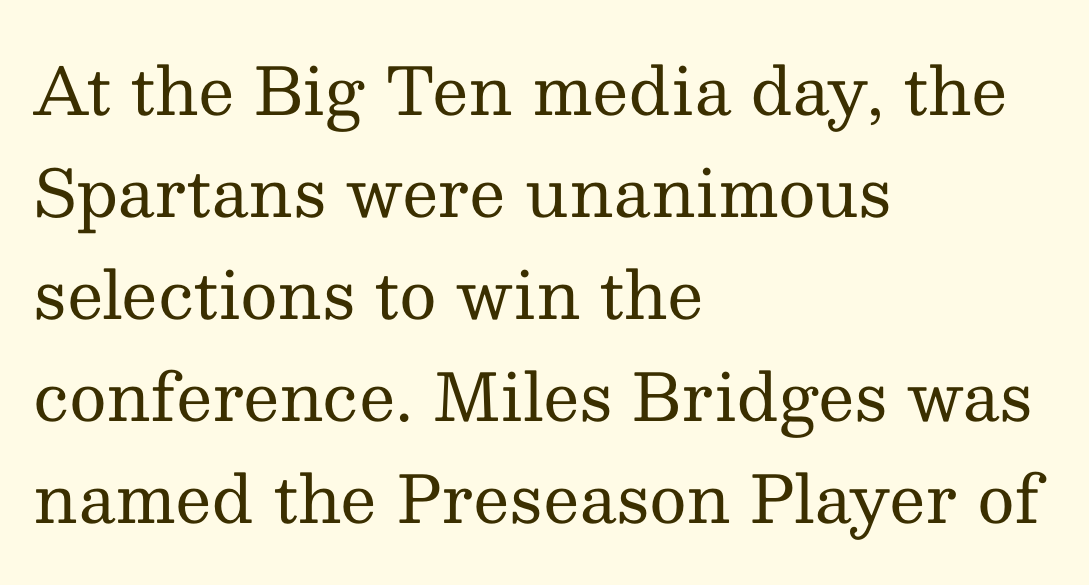
Q: Is the text bold? A: No.
Q: Is the text italic (slanted)? A: No, it is upright.
Q: Is the typeface a serif or a sans-serif typeface? A: Serif.
Q: Is the text underlined? A: No.
Q: How is the paragraph aligned? A: Left-aligned.
Q: Is the spacing between letters normal or unusually wide? A: Normal.
Q: Is the spacing between lines tight, normal or loose? A: Normal.
Q: Width (condensed, normal, or wide)? A: Normal.
Q: Stroke contrast? A: Medium.
Q: x-height? A: Medium.
Q: Monospaced? A: No.
